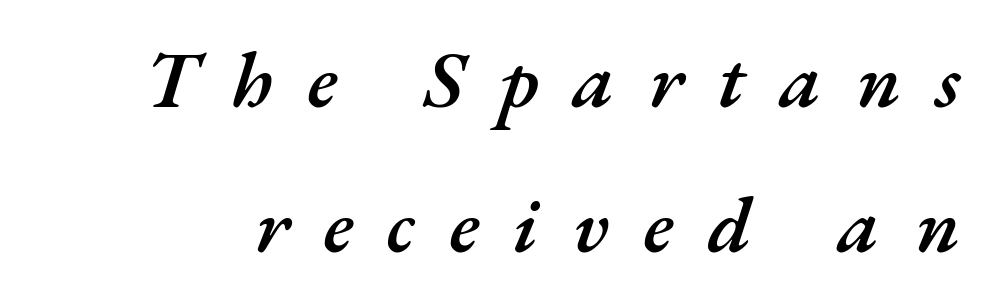
{"italic": "yes", "lean": "right", "slant_degrees": 17, "bold": "semi", "weight": "semibold", "width": "normal", "stroke_contrast": "medium", "x_height": "small", "monospaced": "no", "underline": "no", "line_spacing_ratio": 1.84, "letter_spacing": "wide", "letter_spacing_em": 0.44, "glyph_px": 79}
